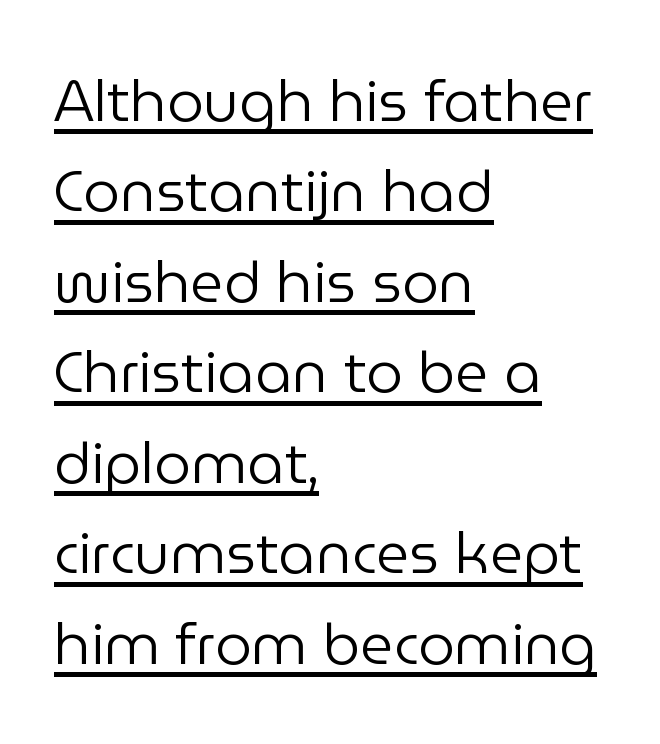
{"serif": "no", "italic": "no", "bold": "no", "weight": "regular", "width": "normal", "stroke_contrast": "low", "x_height": "medium", "monospaced": "no", "underline": "yes", "align": "left", "line_spacing": "normal", "line_spacing_ratio": 1.56, "letter_spacing": "normal", "letter_spacing_em": 0.0, "glyph_px": 58}
